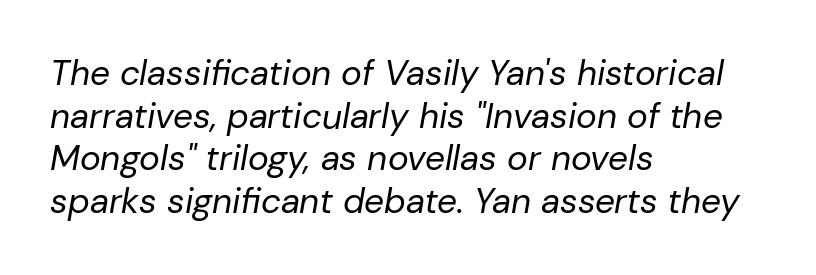
Varying glyph widths throughout — classic text-font behaviour. Slanted lettering throughout. Letters rest on an invisible, unmarked baseline. No letter is thick-stroked: the sample isn't bold. The face used here is rendered with its standard letterfit.
